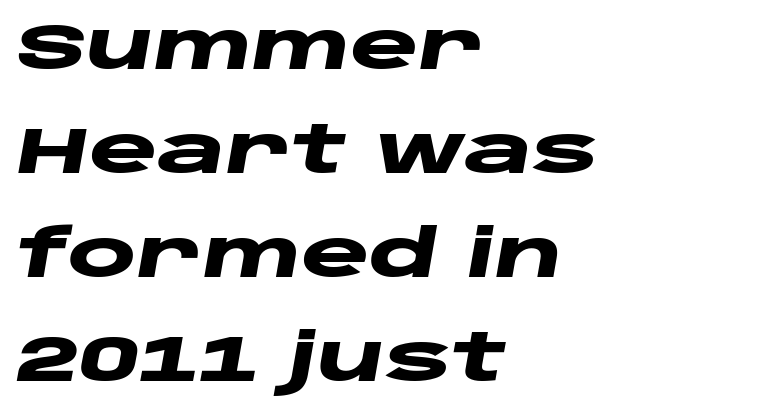
Q: Is the text bold? A: Yes.
Q: Is the text italic (slanted)? A: Yes, it leans right by about 10 degrees.
Q: Is the text underlined? A: No.
Q: How is the paragraph aligned? A: Left-aligned.
Q: Is the spacing between letters normal or unusually wide? A: Normal.
Q: Is the spacing between lines tight, normal or loose? A: Normal.
Q: Width (condensed, normal, or wide)? A: Wide.
Q: Stroke contrast? A: Low.
Q: x-height? A: Large.
Q: Monospaced? A: No.
